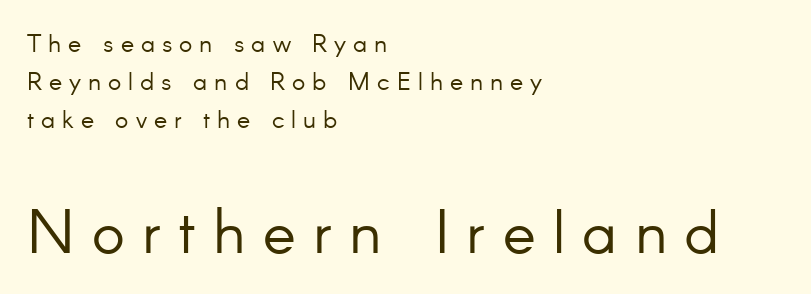
Q: Is the text bold? A: No.
Q: Is the text italic (slanted)? A: No, it is upright.
Q: Is the typeface a serif or a sans-serif typeface? A: Sans-serif.
Q: Is the text underlined? A: No.
Q: How is the paragraph aligned? A: Left-aligned.
Q: Is the spacing between letters normal or unusually wide? A: Unusually wide.
Q: Is the spacing between lines tight, normal or loose? A: Normal.
Q: Which block of text is set in a larger size, the first (top) or the second (bottom)? A: The second (bottom) one.
Q: Width (condensed, normal, or wide)? A: Normal.
Q: Stroke contrast? A: Low.
Q: x-height? A: Small.
Q: Monospaced? A: No.
